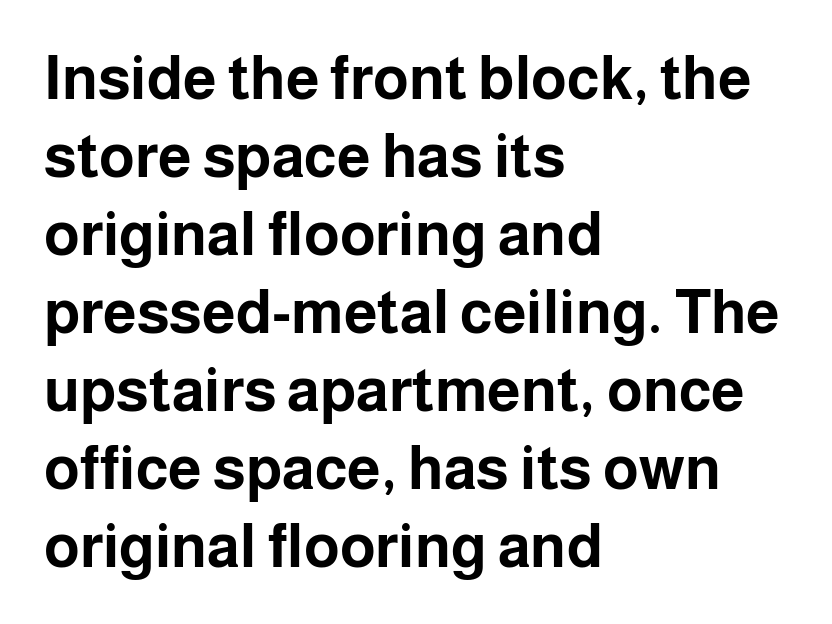
Q: Is the text bold? A: Yes.
Q: Is the text italic (slanted)? A: No, it is upright.
Q: Is the typeface a serif or a sans-serif typeface? A: Sans-serif.
Q: Is the text underlined? A: No.
Q: How is the paragraph aligned? A: Left-aligned.
Q: Is the spacing between letters normal or unusually wide? A: Normal.
Q: Is the spacing between lines tight, normal or loose? A: Normal.
Q: Width (condensed, normal, or wide)? A: Normal.
Q: Stroke contrast? A: Low.
Q: x-height? A: Medium.
Q: Monospaced? A: No.
